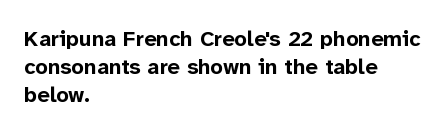
The image shows 22 px bold type, upright; set left-aligned, normal line spacing (1.27x), normal letter spacing, not underlined.
